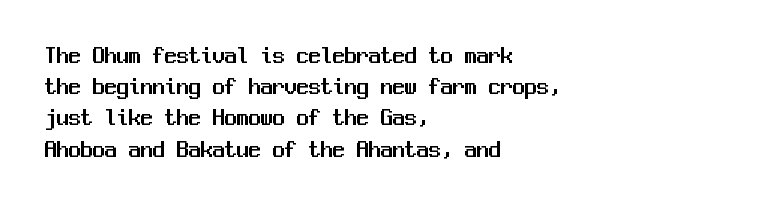
The image shows 24 px text type, upright; set left-aligned, normal line spacing (1.3x), normal letter spacing, not underlined.
